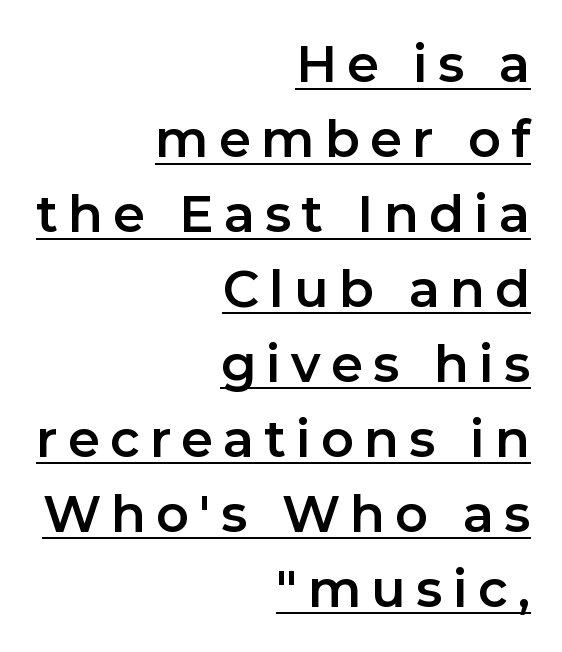
{"serif": "no", "italic": "no", "width": "normal", "stroke_contrast": "low", "x_height": "medium", "monospaced": "no", "underline": "yes", "align": "right", "line_spacing": "normal", "line_spacing_ratio": 1.47, "letter_spacing": "wide", "letter_spacing_em": 0.2, "glyph_px": 51}
